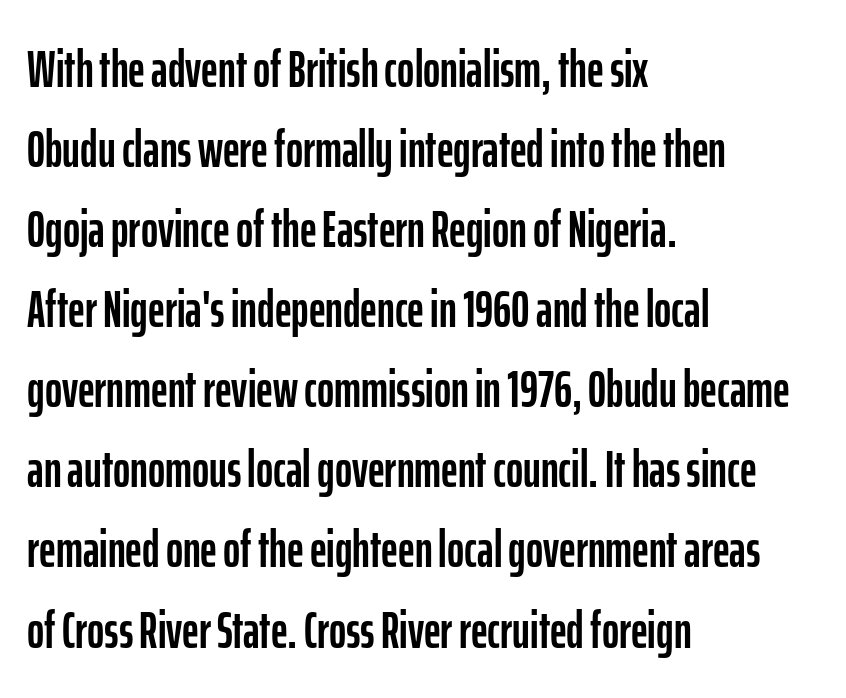
The image shows 52 px condensed sans-serif type, upright; set left-aligned, normal line spacing (1.54x), normal letter spacing, not underlined; low stroke contrast and a medium x-height.
